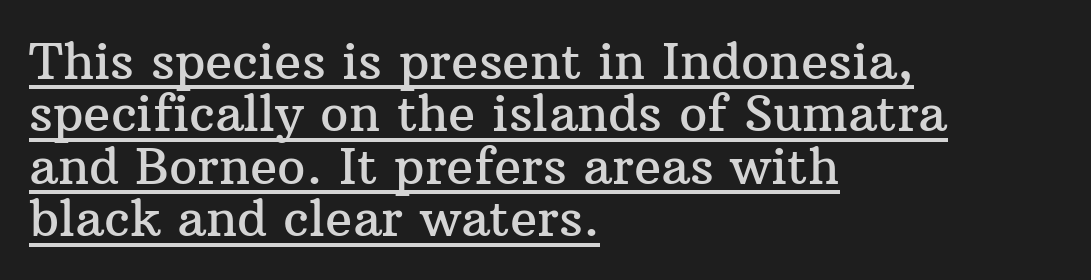
Q: Is the text italic (slanted)? A: No, it is upright.
Q: Is the typeface a serif or a sans-serif typeface? A: Serif.
Q: Is the text underlined? A: Yes.
Q: How is the paragraph aligned? A: Left-aligned.
Q: Is the spacing between letters normal or unusually wide? A: Normal.
Q: Is the spacing between lines tight, normal or loose? A: Tight.
Q: Width (condensed, normal, or wide)? A: Normal.
Q: Stroke contrast? A: Medium.
Q: x-height? A: Medium.
Q: Monospaced? A: No.
